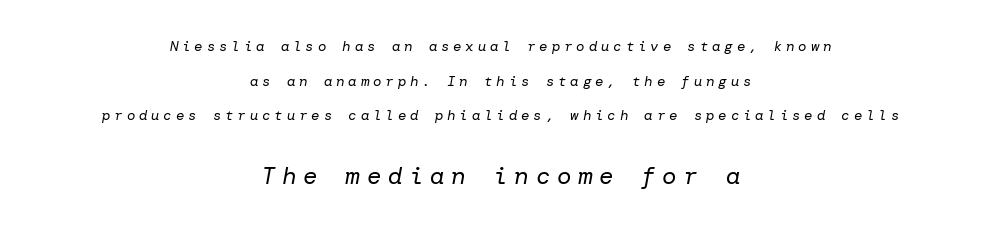
{"italic": "yes", "lean": "right", "slant_degrees": 10, "bold": "no", "underline": "no", "align": "center", "line_spacing": "loose", "line_spacing_ratio": 2.47, "letter_spacing": "wide", "letter_spacing_em": 0.28, "larger_block": "second", "size_ratio": 1.71, "glyph_px": 24}
